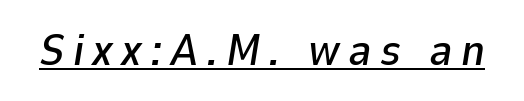
The image shows 44 px text type, italic (leaning right); set underlined; low stroke contrast and a medium x-height.
